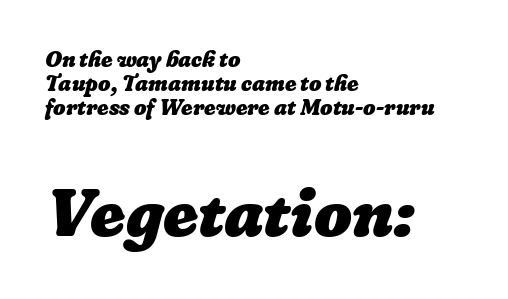
The letters advance in unequal steps, a hallmark of proportional type. Leading: reduced. The rendering uses a bold face; every stroke is thick and dark. The emphasis by scale lands on block number two, below. Anything drawn beneath the words? Only blank space. The text carries the slant typical of an italic or oblique font.
